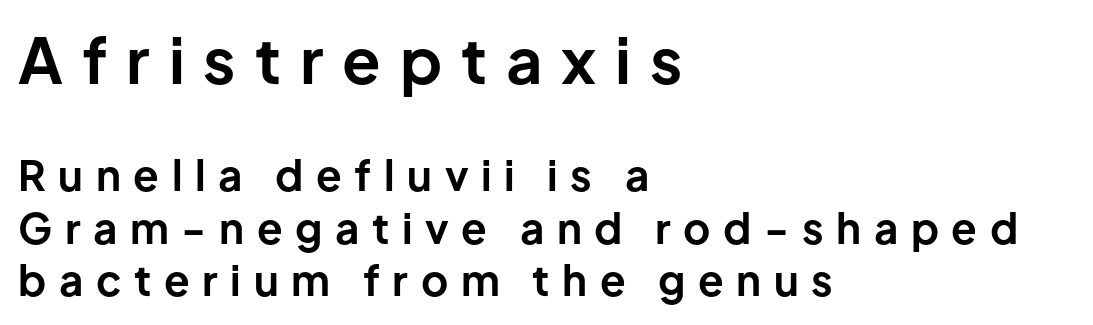
The image shows 63 px bold sans-serif type, upright; set left-aligned, normal line spacing (1.25x), unusually wide letter spacing (+0.3 em), not underlined; the first (top) block is 1.5x larger; low stroke contrast and a medium x-height.
